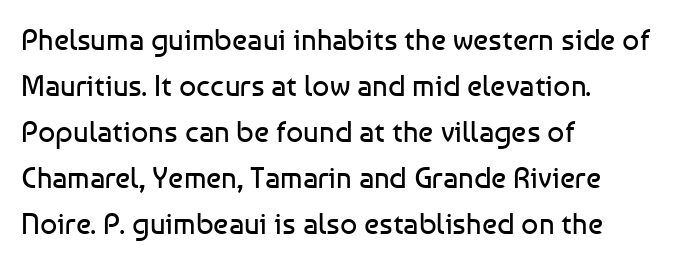
The block of text has a typical density, with ordinary space between rows. A typesetter would call this proportional, since set widths differ per character. Standard letterfit; no display-style spreading of the glyphs. This rendering employs a face without finishing strokes, i.e., a sans-serif. Every stem runs plumb, perpendicular to the baseline.
